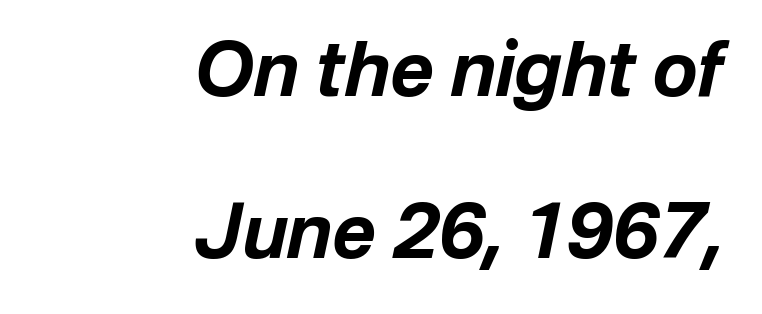
{"italic": "yes", "lean": "right", "slant_degrees": 12, "bold": "yes", "weight": "bold", "width": "normal", "stroke_contrast": "low", "x_height": "medium", "monospaced": "no", "underline": "no", "align": "right", "line_spacing": "loose", "line_spacing_ratio": 2.16, "letter_spacing": "normal", "letter_spacing_em": 0.0, "glyph_px": 75}
